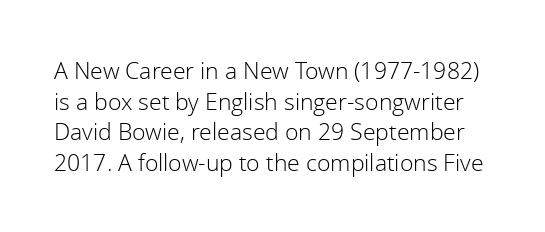
The image shows 23 px text type, upright; set normal line spacing (1.33x), normal letter spacing, not underlined.
